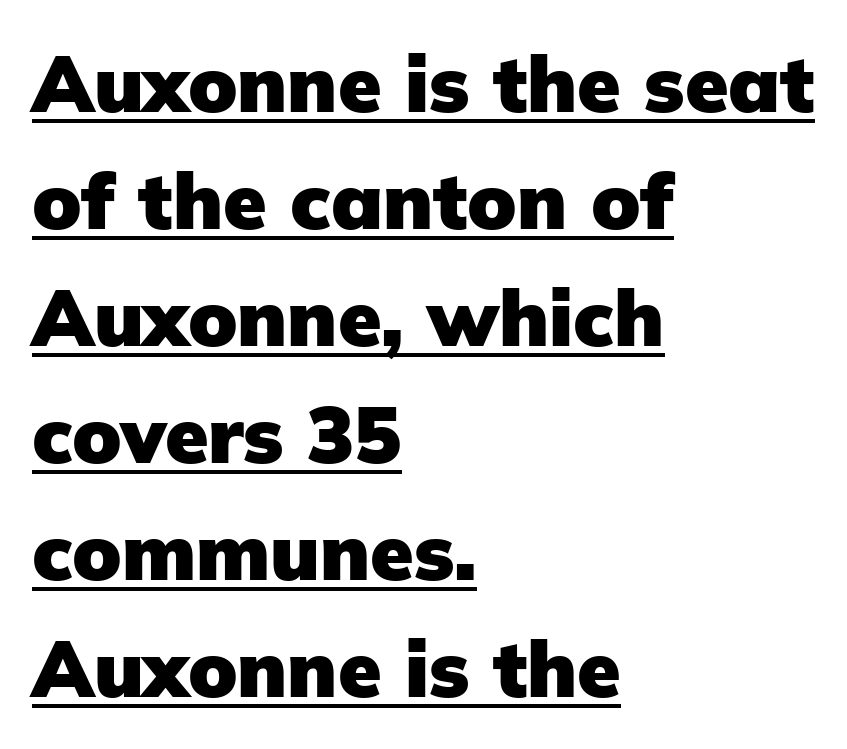
The image shows 79 px heavy sans-serif type, upright; set left-aligned, normal line spacing (1.48x), normal letter spacing, underlined; low stroke contrast and a medium x-height.
